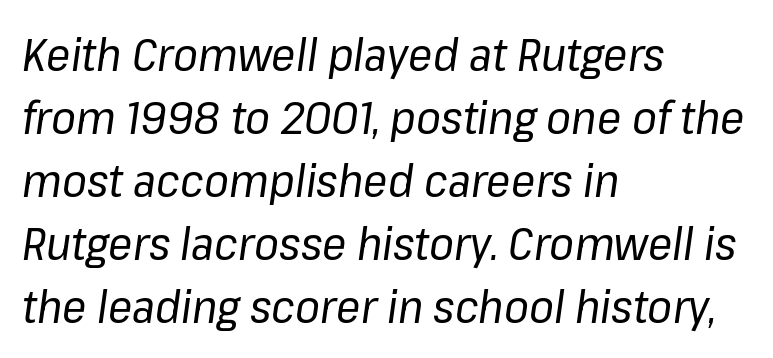
{"italic": "yes", "lean": "right", "slant_degrees": 8, "bold": "no", "weight": "regular", "width": "normal", "stroke_contrast": "low", "x_height": "medium", "monospaced": "no", "underline": "no", "align": "left", "line_spacing": "normal", "line_spacing_ratio": 1.4, "letter_spacing": "normal", "letter_spacing_em": 0.0, "glyph_px": 45}
